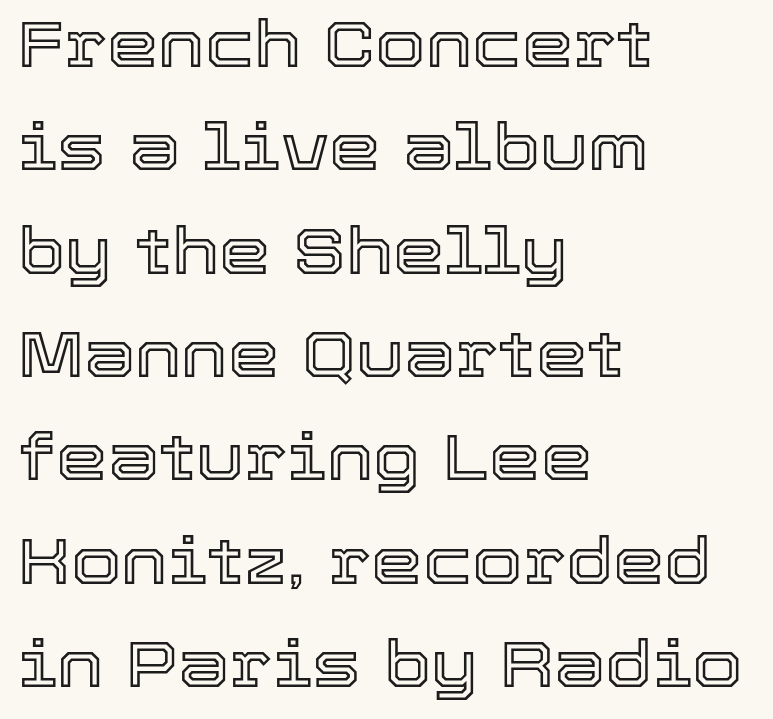
Q: Is the text italic (slanted)? A: No, it is upright.
Q: Is the text underlined? A: No.
Q: How is the paragraph aligned? A: Left-aligned.
Q: Is the spacing between letters normal or unusually wide? A: Normal.
Q: Is the spacing between lines tight, normal or loose? A: Normal.
Q: Width (condensed, normal, or wide)? A: Normal.
Q: x-height? A: Medium.
Q: Monospaced? A: No.
